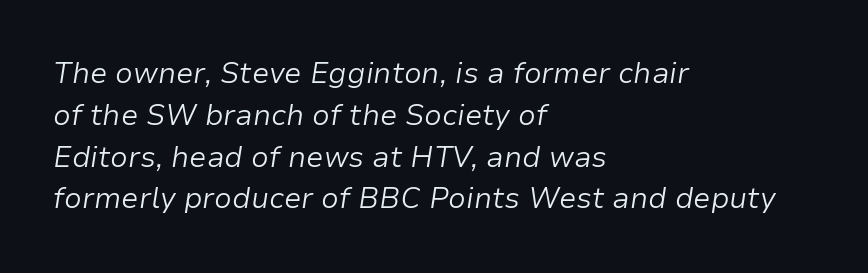
Q: Is the text bold? A: No.
Q: Is the text italic (slanted)? A: Yes, it leans right by about 9 degrees.
Q: Is the text underlined? A: No.
Q: How is the paragraph aligned? A: Left-aligned.
Q: Is the spacing between letters normal or unusually wide? A: Normal.
Q: Is the spacing between lines tight, normal or loose? A: Normal.
Q: Width (condensed, normal, or wide)? A: Normal.
Q: Stroke contrast? A: Low.
Q: x-height? A: Medium.
Q: Monospaced? A: No.
